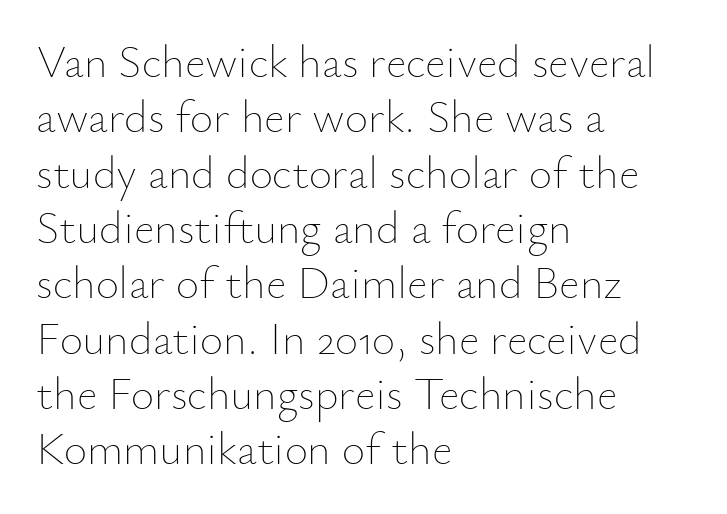
Q: Is the text bold? A: No.
Q: Is the text italic (slanted)? A: No, it is upright.
Q: Is the text underlined? A: No.
Q: How is the paragraph aligned? A: Left-aligned.
Q: Is the spacing between letters normal or unusually wide? A: Normal.
Q: Width (condensed, normal, or wide)? A: Normal.
Q: Stroke contrast? A: Low.
Q: x-height? A: Small.
Q: Monospaced? A: No.
